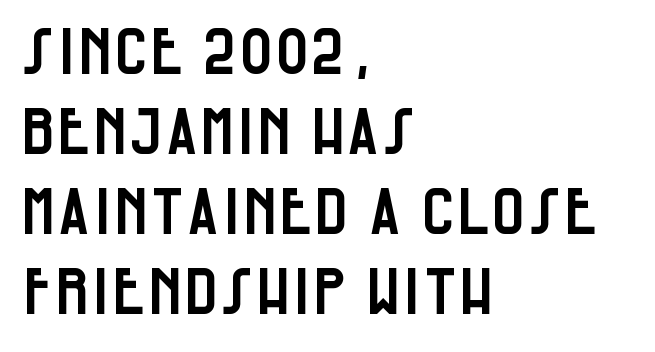
{"serif": "no", "italic": "no", "width": "condensed", "stroke_contrast": "low", "x_height": "large", "monospaced": "no", "underline": "no", "align": "left", "line_spacing": "normal", "line_spacing_ratio": 1.25, "letter_spacing": "normal", "letter_spacing_em": 0.0, "glyph_px": 64}
